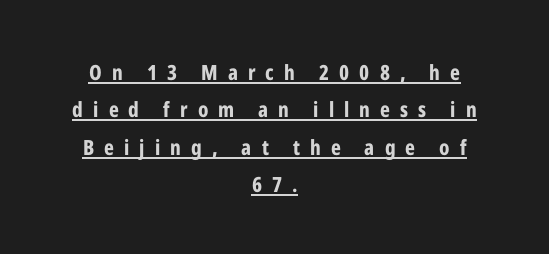
Q: Is the text bold? A: Yes.
Q: Is the text italic (slanted)? A: No, it is upright.
Q: Is the text underlined? A: Yes.
Q: How is the paragraph aligned? A: Centered.
Q: Is the spacing between letters normal or unusually wide? A: Unusually wide.
